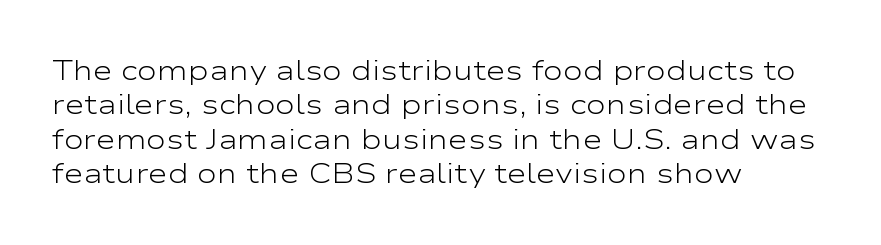
The letterforms sit at book weight or below. Honestly, the letter spacing is just normal — you wouldn't notice it. The type sits square on the baseline with zero lean. Unmarked baselines from the first word to the last. The text block is weighted toward the left margin, trailing off unevenly rightward. The designer left line spacing at the default.
